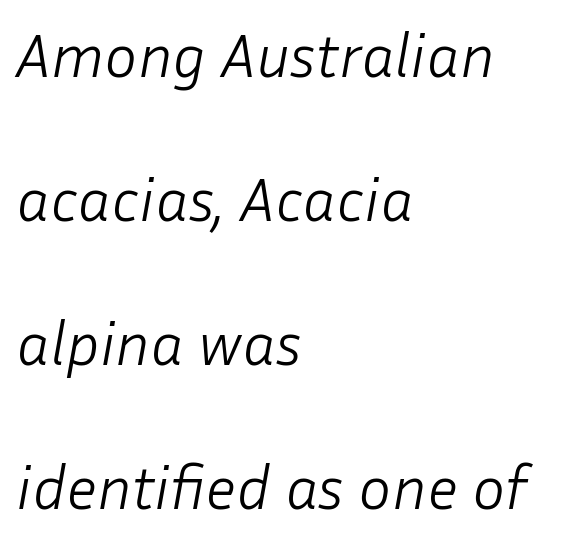
{"italic": "yes", "lean": "right", "slant_degrees": 10, "bold": "no", "weight": "light", "width": "normal", "stroke_contrast": "low", "x_height": "medium", "monospaced": "no", "underline": "no", "align": "left", "line_spacing": "loose", "line_spacing_ratio": 2.32, "letter_spacing": "normal", "letter_spacing_em": 0.0, "glyph_px": 62}
